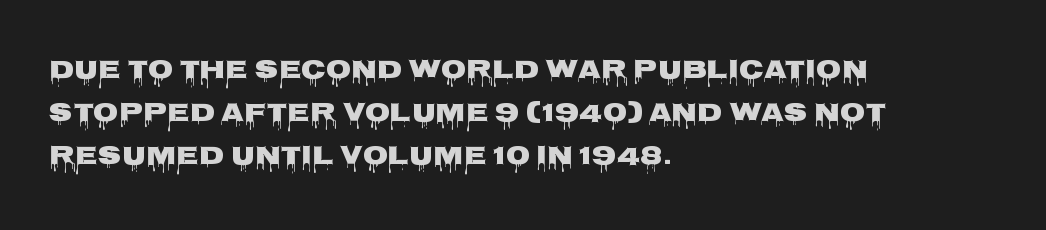
Q: Is the text italic (slanted)? A: No, it is upright.
Q: Is the text underlined? A: No.
Q: How is the paragraph aligned? A: Left-aligned.
Q: Is the spacing between letters normal or unusually wide? A: Normal.
Q: Is the spacing between lines tight, normal or loose? A: Normal.
